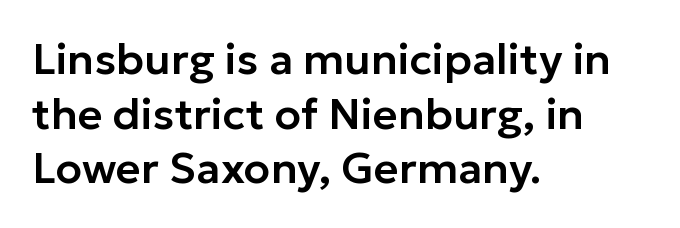
Q: Is the text italic (slanted)? A: No, it is upright.
Q: Is the typeface a serif or a sans-serif typeface? A: Sans-serif.
Q: Is the text underlined? A: No.
Q: How is the paragraph aligned? A: Left-aligned.
Q: Is the spacing between letters normal or unusually wide? A: Normal.
Q: Is the spacing between lines tight, normal or loose? A: Normal.
Q: Width (condensed, normal, or wide)? A: Normal.
Q: Stroke contrast? A: Low.
Q: x-height? A: Medium.
Q: Monospaced? A: No.
